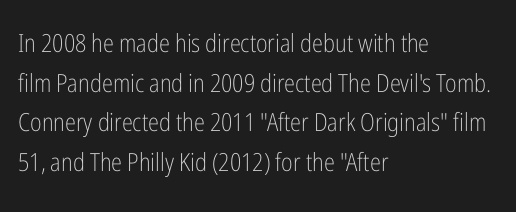
No italicization has been applied; the sample stays upright. Which margin do the lines hug? The left one — the right edge is uneven. Interline gaps are of average width in this sample. Descender tails drop into unmarked territory.
